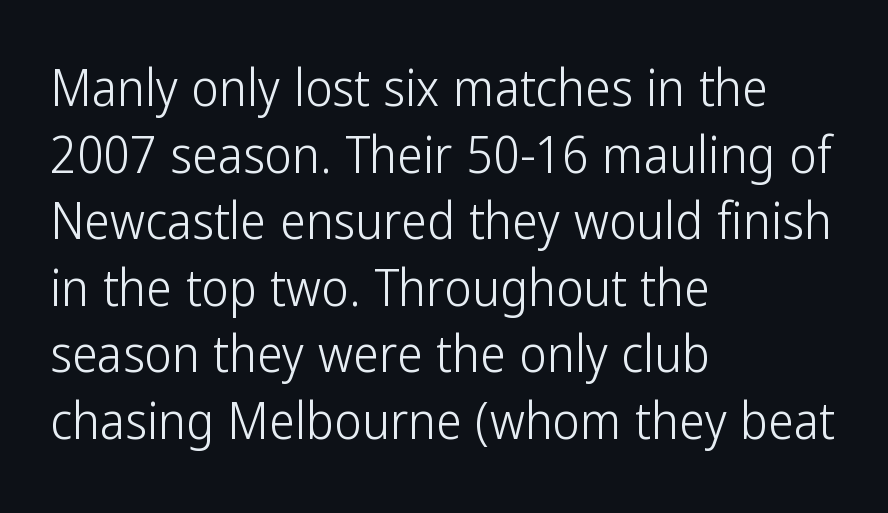
Q: Is the text bold? A: No.
Q: Is the text italic (slanted)? A: No, it is upright.
Q: Is the typeface a serif or a sans-serif typeface? A: Sans-serif.
Q: Is the text underlined? A: No.
Q: How is the paragraph aligned? A: Left-aligned.
Q: Is the spacing between letters normal or unusually wide? A: Normal.
Q: Is the spacing between lines tight, normal or loose? A: Normal.
Q: Width (condensed, normal, or wide)? A: Condensed.
Q: Stroke contrast? A: Low.
Q: x-height? A: Medium.
Q: Monospaced? A: No.
